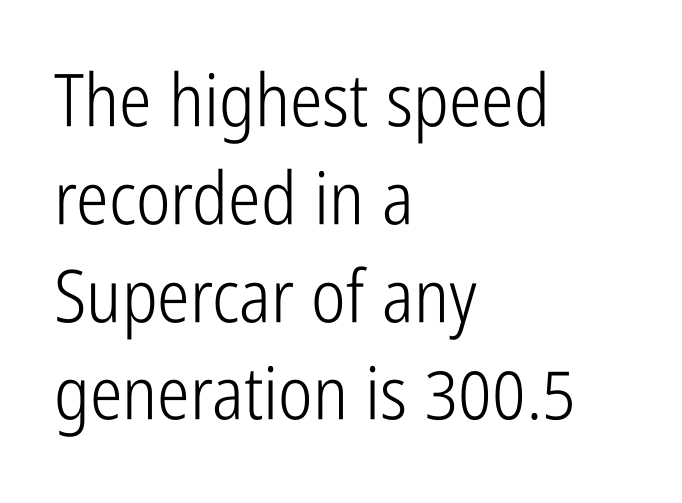
The image shows 73 px light, condensed sans-serif type, upright; set left-aligned, normal line spacing (1.34x), normal letter spacing, not underlined; low stroke contrast and a medium x-height.
